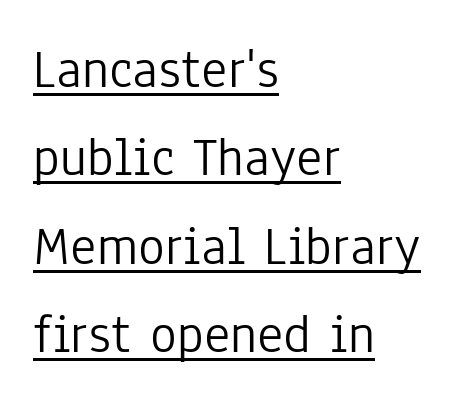
The image shows 56 px light, condensed sans-serif type, upright; set left-aligned, normal line spacing (1.58x), normal letter spacing, underlined; low stroke contrast and a medium x-height.
